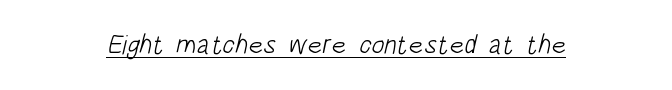
{"bold": "no", "underline": "yes", "letter_spacing": "normal", "letter_spacing_em": 0.0, "glyph_px": 27}
